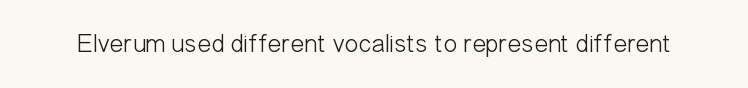
The image shows 26 px text type, upright; set normal letter spacing, not underlined.
